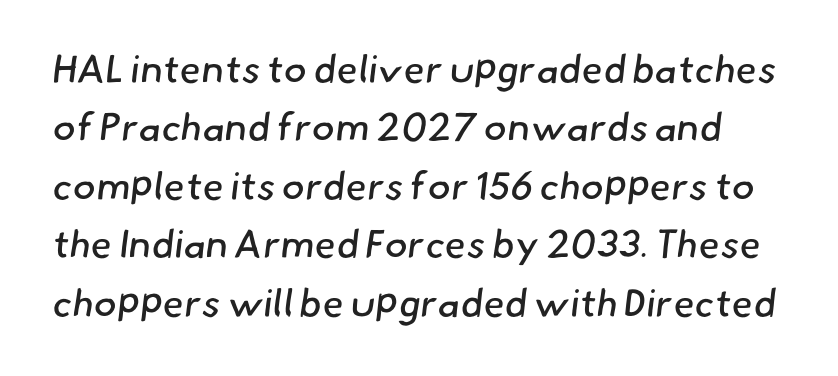
{"serif": "no", "bold": "no", "weight": "regular", "width": "normal", "stroke_contrast": "low", "x_height": "small", "monospaced": "no", "underline": "no", "line_spacing": "normal", "line_spacing_ratio": 1.5, "letter_spacing": "normal", "letter_spacing_em": 0.0, "glyph_px": 39}
